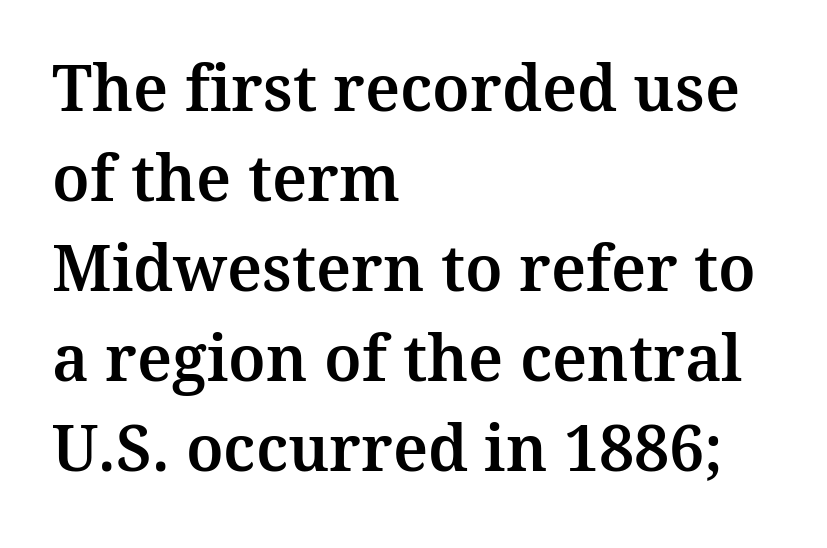
Letters rest on an invisible, unmarked baseline. The lines in this sample share a left origin and differ only in where they stop. Quick note: interline space is typical. The specimen reads as upright at a glance. Standard letterfit; no display-style spreading of the glyphs.
